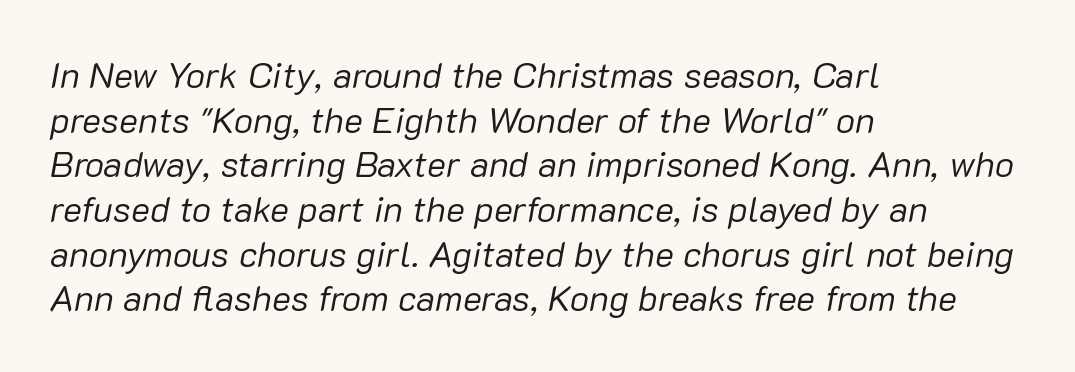
{"italic": "yes", "lean": "right", "slant_degrees": 10, "bold": "no", "weight": "regular", "width": "normal", "stroke_contrast": "low", "x_height": "medium", "monospaced": "no", "underline": "no", "align": "left", "line_spacing_ratio": 1.24, "letter_spacing": "normal", "letter_spacing_em": 0.0, "glyph_px": 36}
